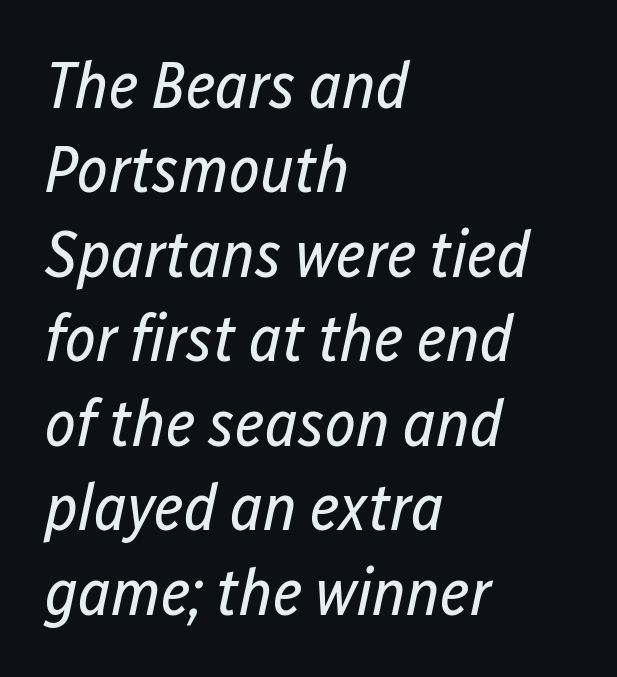
The image shows 66 px regular-weight, condensed type, italic (leaning right); set left-aligned, normal line spacing (1.28x), normal letter spacing, not underlined; low stroke contrast and a medium x-height.
